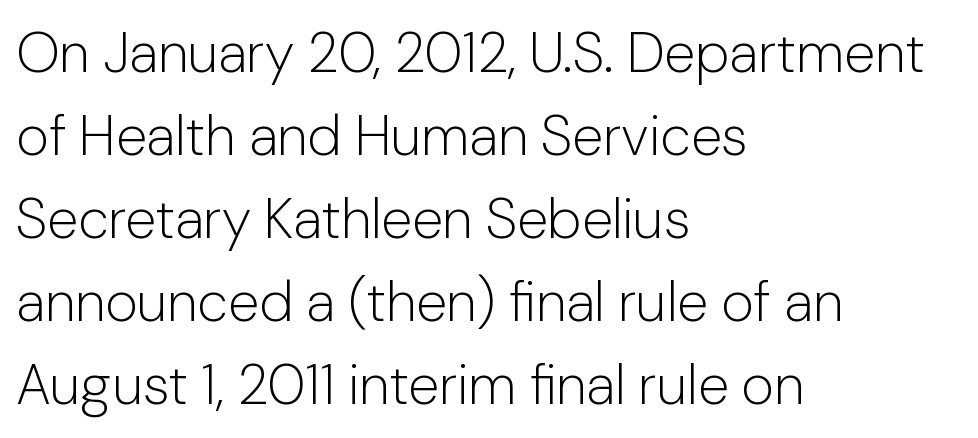
{"serif": "no", "italic": "no", "bold": "no", "weight": "light", "width": "normal", "stroke_contrast": "low", "x_height": "medium", "monospaced": "no", "underline": "no", "align": "left", "line_spacing": "normal", "line_spacing_ratio": 1.48, "letter_spacing": "normal", "letter_spacing_em": 0.0, "glyph_px": 56}
